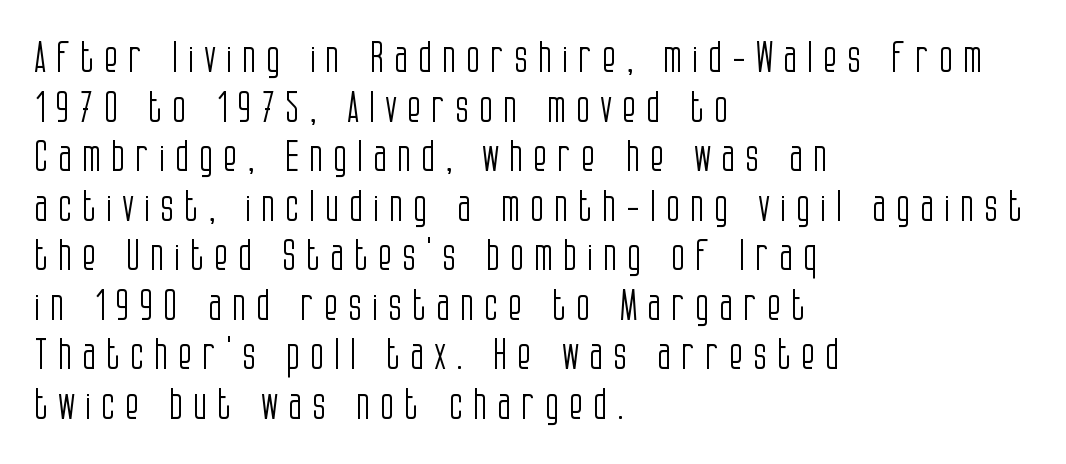
Each row of text sits above clean, open space. Observe the wide spacing: letters keep a clear distance from each other. In CSS terms this would be text-align: left. The font's upright variant was chosen for this text. Stems and bowls with no extra thickness — not bold.
